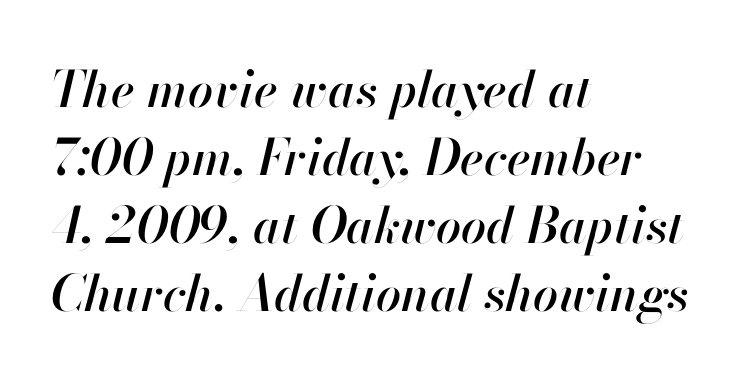
Q: Is the text italic (slanted)? A: Yes, it leans right by about 13 degrees.
Q: Is the text underlined? A: No.
Q: How is the paragraph aligned? A: Left-aligned.
Q: Is the spacing between letters normal or unusually wide? A: Normal.
Q: Is the spacing between lines tight, normal or loose? A: Normal.
Q: Width (condensed, normal, or wide)? A: Normal.
Q: Stroke contrast? A: High.
Q: x-height? A: Small.
Q: Monospaced? A: No.
